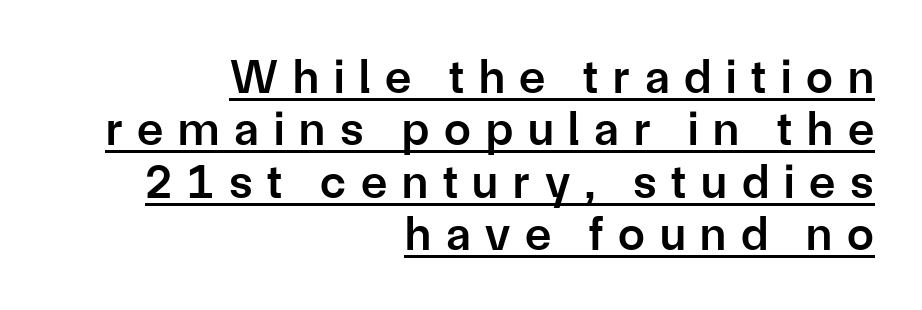
{"serif": "no", "italic": "no", "bold": "semi", "weight": "semibold", "width": "normal", "stroke_contrast": "low", "x_height": "medium", "monospaced": "no", "underline": "yes", "align": "right", "line_spacing": "tight", "line_spacing_ratio": 1.09, "letter_spacing": "wide", "letter_spacing_em": 0.31, "glyph_px": 48}
